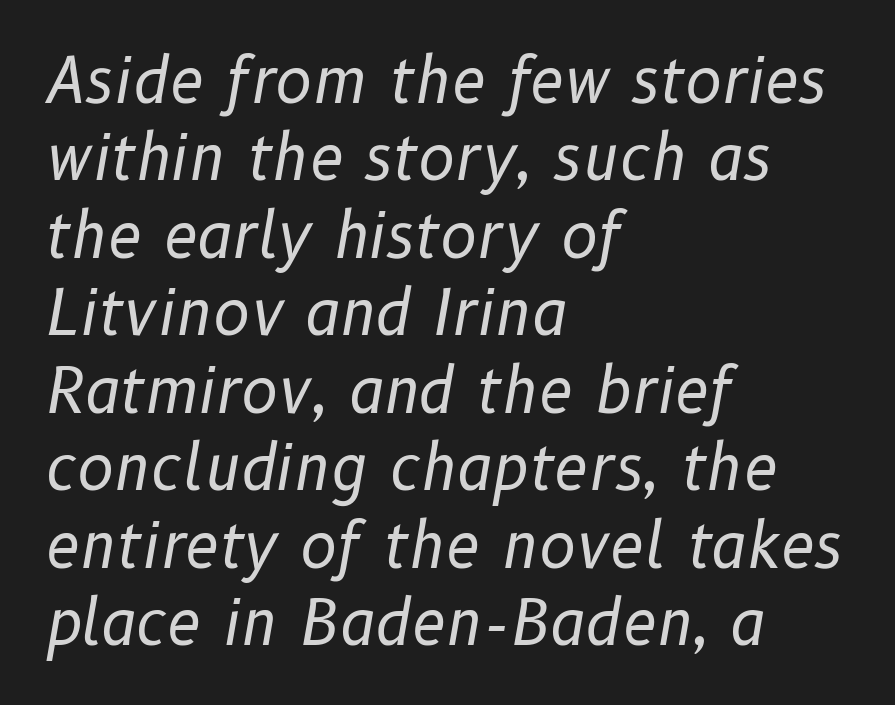
{"italic": "yes", "lean": "right", "slant_degrees": 10, "bold": "no", "weight": "regular", "width": "normal", "stroke_contrast": "low", "x_height": "medium", "monospaced": "no", "underline": "no", "align": "left", "line_spacing": "normal", "line_spacing_ratio": 1.25, "letter_spacing": "normal", "letter_spacing_em": 0.0, "glyph_px": 62}
